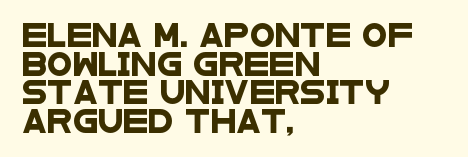
Q: Is the text underlined? A: No.
Q: How is the paragraph aligned? A: Left-aligned.
Q: Is the spacing between letters normal or unusually wide? A: Normal.
Q: Is the spacing between lines tight, normal or loose? A: Normal.
